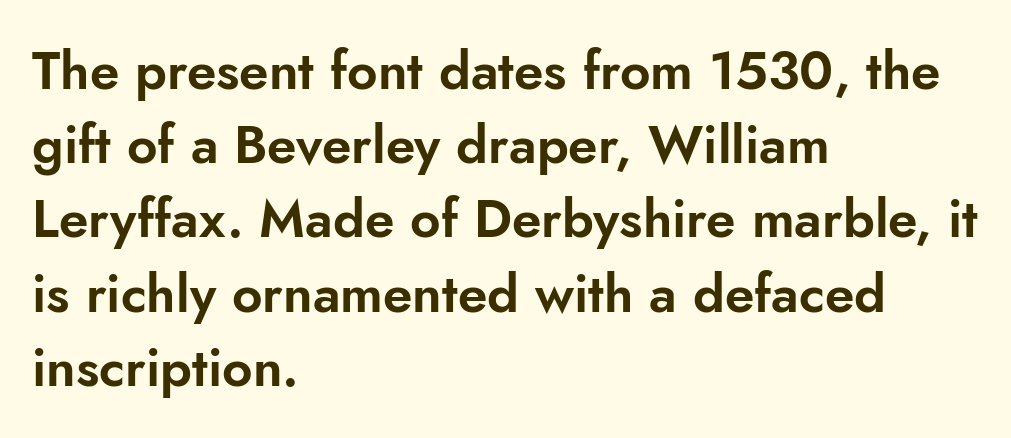
{"serif": "no", "italic": "no", "width": "normal", "stroke_contrast": "low", "x_height": "small", "monospaced": "no", "underline": "no", "align": "left", "line_spacing": "normal", "line_spacing_ratio": 1.4, "letter_spacing": "normal", "letter_spacing_em": 0.0, "glyph_px": 53}
